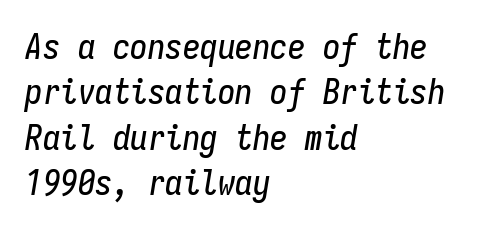
Q: Is the text italic (slanted)? A: Yes, it leans right by about 9 degrees.
Q: Is the text underlined? A: No.
Q: How is the paragraph aligned? A: Left-aligned.
Q: Is the spacing between letters normal or unusually wide? A: Normal.
Q: Is the spacing between lines tight, normal or loose? A: Normal.
Q: Width (condensed, normal, or wide)? A: Condensed.
Q: Stroke contrast? A: Low.
Q: x-height? A: Medium.
Q: Monospaced? A: Yes.
